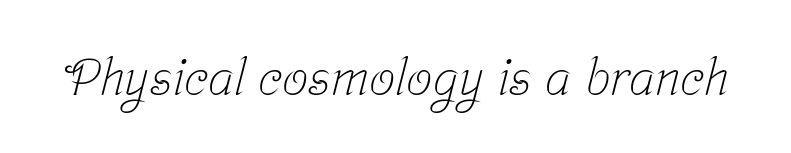
The image shows 52 px light, condensed serif type; set normal letter spacing, not underlined; low stroke contrast and a medium x-height.
